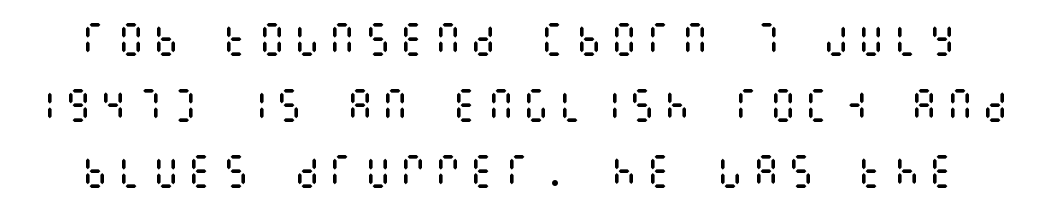
Q: Is the text bold? A: No.
Q: Is the text italic (slanted)? A: No, it is upright.
Q: Is the text underlined? A: No.
Q: Width (condensed, normal, or wide)? A: Condensed.
Q: Stroke contrast? A: Medium.
Q: x-height? A: Large.
